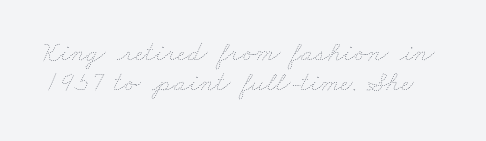
Stems and bowls with no extra thickness — not bold. What's the leading like? Squeezed, with rows nearly overlapping. You could call the tracking neutral — neither tight nor loose. Do the characters align in a grid? No, the font is proportional. Descender tails drop into unmarked territory.
